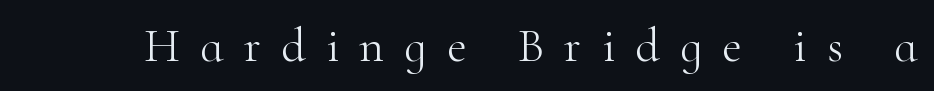
Q: Is the text bold? A: No.
Q: Is the text italic (slanted)? A: No, it is upright.
Q: Is the typeface a serif or a sans-serif typeface? A: Serif.
Q: Is the text underlined? A: No.
Q: Is the spacing between letters normal or unusually wide? A: Unusually wide.
Q: Width (condensed, normal, or wide)? A: Normal.
Q: Stroke contrast? A: High.
Q: x-height? A: Small.
Q: Monospaced? A: No.
